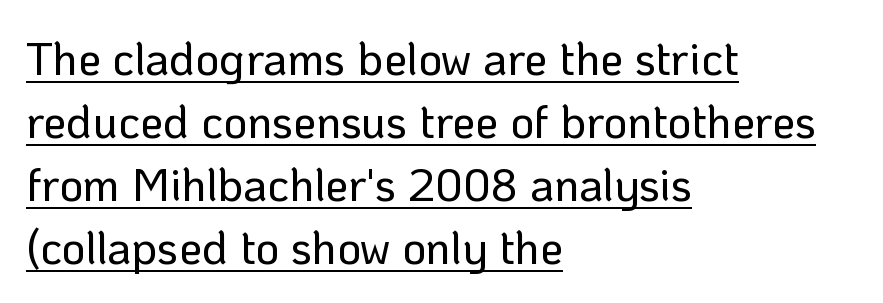
Tall strokes in this sample are plumb rather than angled. Think of a printed novel: that variable character pitch is what you see here. Honestly, the row spacing looks completely unremarkable. Tracking here is standard; glyphs follow each other at the usual distance. The glyphs in this specimen are sans serif.
